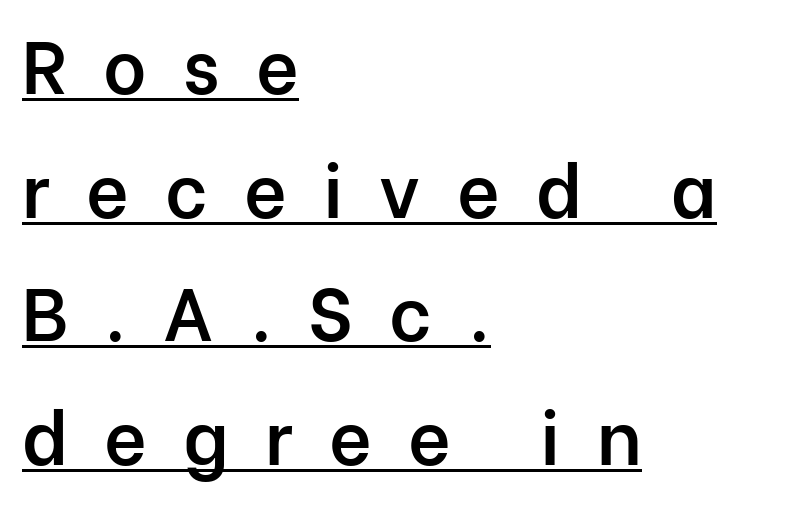
{"serif": "no", "italic": "no", "bold": "semi", "weight": "semibold", "width": "normal", "stroke_contrast": "low", "x_height": "medium", "monospaced": "no", "underline": "yes", "align": "left", "line_spacing": "normal", "line_spacing_ratio": 1.67, "letter_spacing": "wide", "letter_spacing_em": 0.49, "glyph_px": 74}
